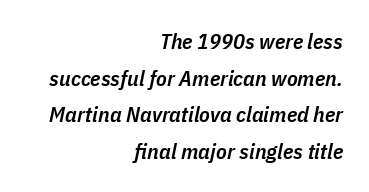
The image shows 22 px text type, italic (leaning right); set right-aligned, normal line spacing (1.66x), normal letter spacing, not underlined.
